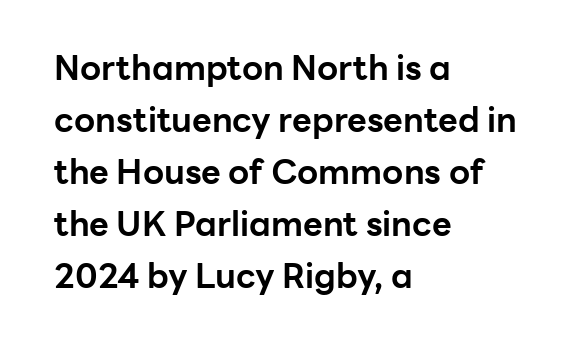
Q: Is the text bold? A: Yes.
Q: Is the text italic (slanted)? A: No, it is upright.
Q: Is the typeface a serif or a sans-serif typeface? A: Sans-serif.
Q: Is the text underlined? A: No.
Q: How is the paragraph aligned? A: Left-aligned.
Q: Is the spacing between letters normal or unusually wide? A: Normal.
Q: Is the spacing between lines tight, normal or loose? A: Normal.
Q: Width (condensed, normal, or wide)? A: Normal.
Q: Stroke contrast? A: Low.
Q: x-height? A: Medium.
Q: Monospaced? A: No.
